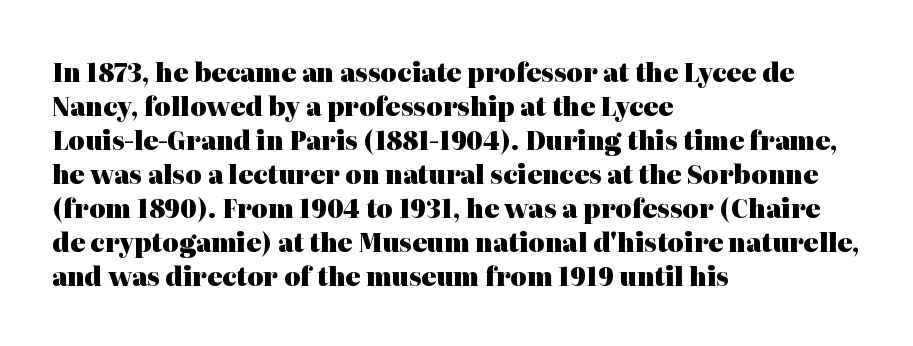
Just letters on the line, the space beneath them empty. No italicization has been applied; the sample stays upright. The rows are spaced the way most documents space them. The glyphs have the mass of a bold cut. Look at the tracking — it's just the regular setting, nothing added. Each line starts at the same left margin while the right side varies.
